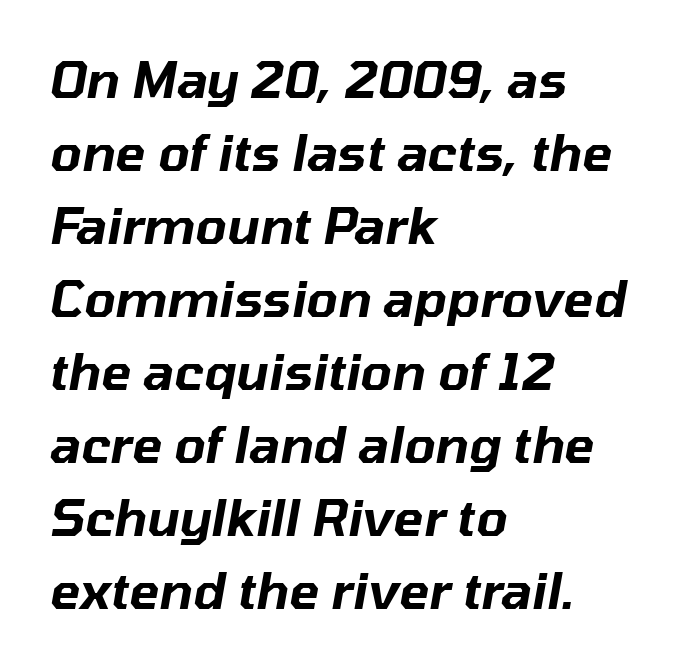
This block has exactly the height ordinary leading produces. The paragraph shown leans on its left margin. This sample uses an oblique cut, with every glyph tilted off the vertical. Words appear dense and cohesive because spacing is normal.
